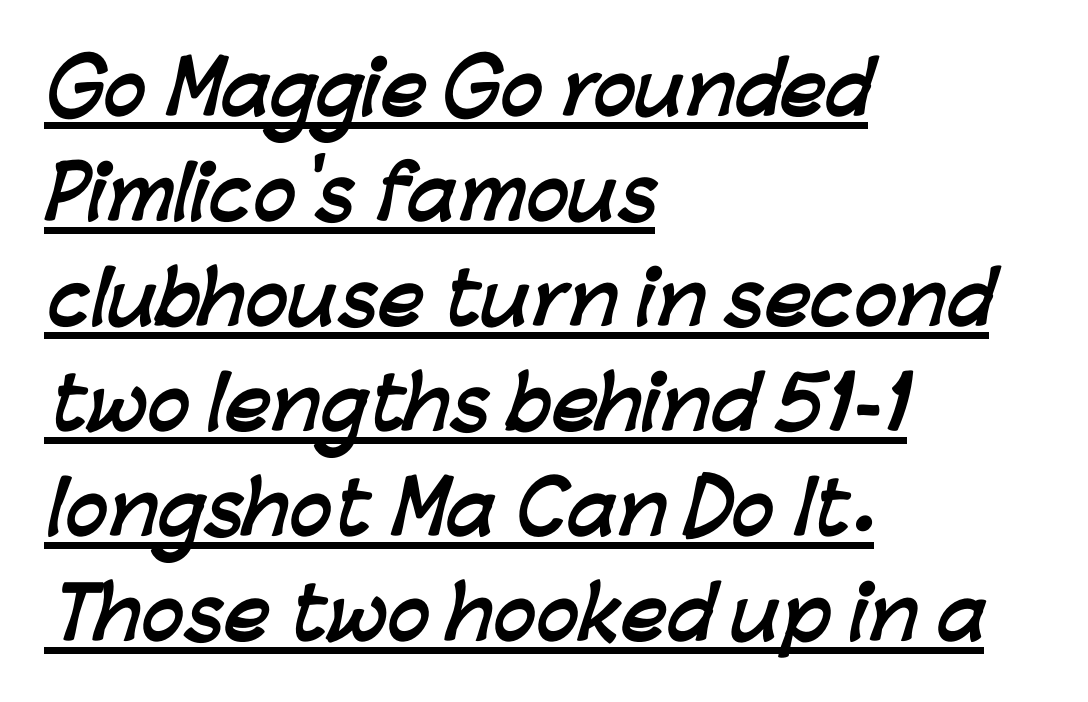
The image shows 71 px semibold sans-serif type; set left-aligned, normal line spacing (1.48x), normal letter spacing, underlined; low stroke contrast and a medium x-height.
